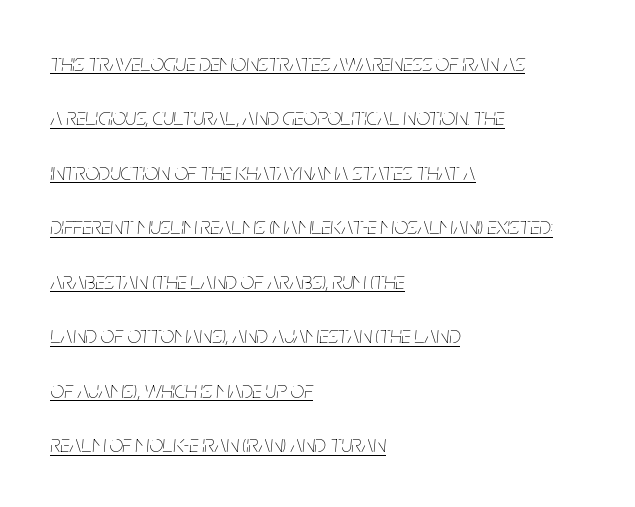
Q: Is the text bold? A: No.
Q: Is the text italic (slanted)? A: Yes, it leans right by about 5 degrees.
Q: Is the text underlined? A: Yes.
Q: How is the paragraph aligned? A: Left-aligned.
Q: Is the spacing between letters normal or unusually wide? A: Normal.
Q: Is the spacing between lines tight, normal or loose? A: Loose.
